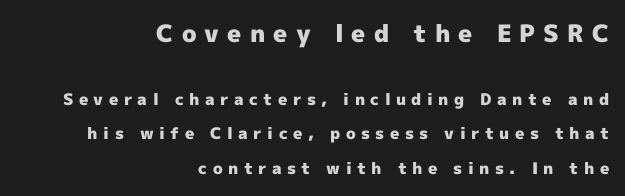
Lines of text with bare space underneath. Compared with a flush-left layout, this one pins lines to the opposite, right side. Glyph-to-glyph distance is far greater than everyday printed text. Typesetter's note: full bold, strokes at maximum text heaviness. The type sits square on the baseline with zero lean.
